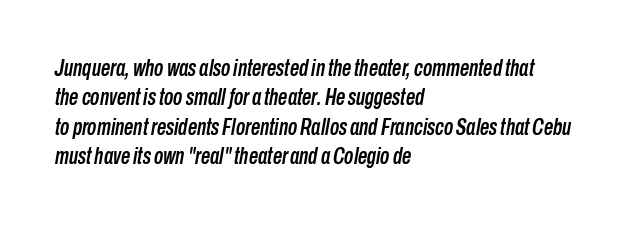
Letters rest on an invisible, unmarked baseline. The horizontal fit of the characters is conventional and even. Successive baselines arrive at the customary interval. The rag falls on the right side of this text block.
